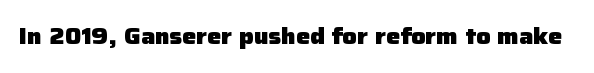
{"italic": "no", "bold": "yes", "underline": "no", "letter_spacing": "normal", "letter_spacing_em": 0.0, "glyph_px": 22}
